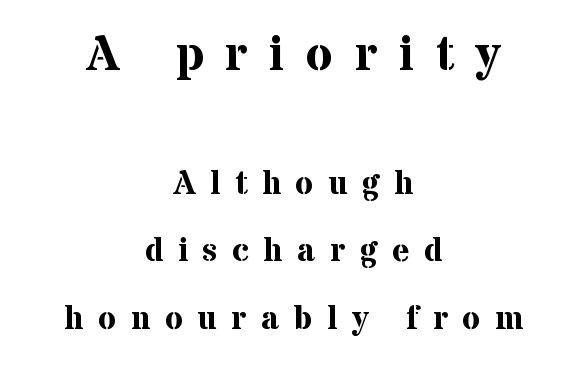
Q: Is the text bold? A: Yes.
Q: Is the text italic (slanted)? A: No, it is upright.
Q: Is the typeface a serif or a sans-serif typeface? A: Serif.
Q: Is the text underlined? A: No.
Q: How is the paragraph aligned? A: Centered.
Q: Is the spacing between letters normal or unusually wide? A: Unusually wide.
Q: Is the spacing between lines tight, normal or loose? A: Loose.
Q: Which block of text is set in a larger size, the first (top) or the second (bottom)? A: The first (top) one.
Q: Width (condensed, normal, or wide)? A: Normal.
Q: Stroke contrast? A: Medium.
Q: x-height? A: Medium.
Q: Monospaced? A: No.
